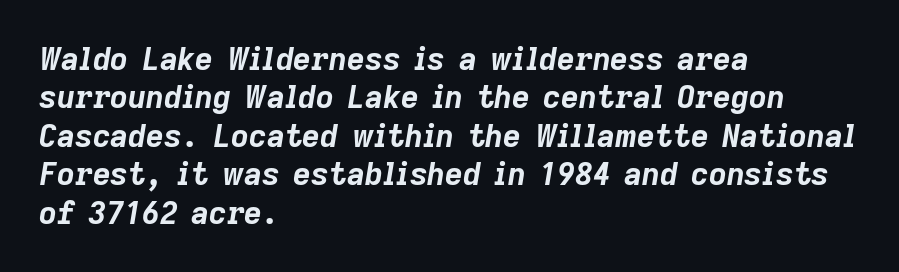
Q: Is the text bold? A: Yes.
Q: Is the text italic (slanted)? A: Yes, it leans right by about 9 degrees.
Q: Is the text underlined? A: No.
Q: How is the paragraph aligned? A: Left-aligned.
Q: Is the spacing between letters normal or unusually wide? A: Normal.
Q: Width (condensed, normal, or wide)? A: Normal.
Q: Stroke contrast? A: Low.
Q: x-height? A: Medium.
Q: Monospaced? A: No.
